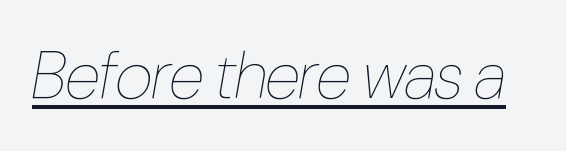
Q: Is the text bold? A: No.
Q: Is the text italic (slanted)? A: Yes, it leans right by about 10 degrees.
Q: Is the text underlined? A: Yes.
Q: Is the spacing between letters normal or unusually wide? A: Normal.
Q: Width (condensed, normal, or wide)? A: Condensed.
Q: Stroke contrast? A: Low.
Q: x-height? A: Medium.
Q: Monospaced? A: No.
